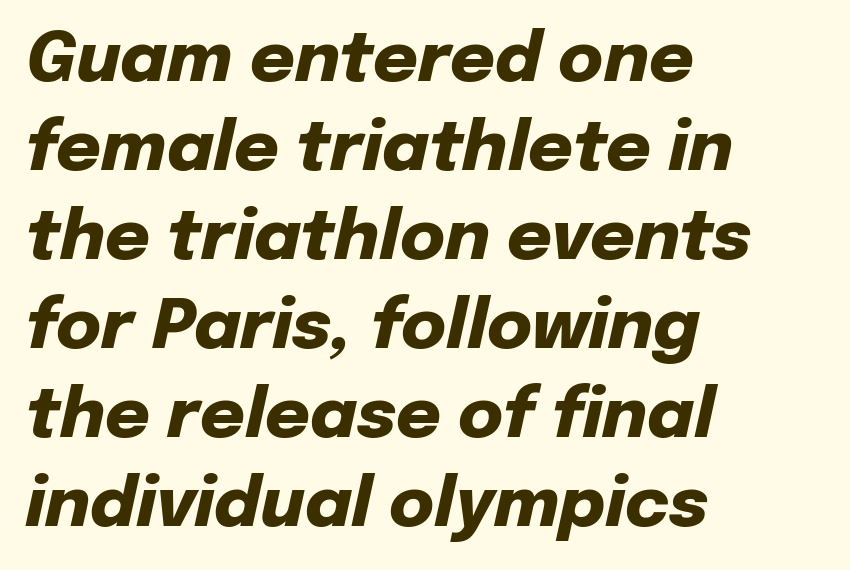
An italicized treatment has been applied to the whole sample. Character widths vary here, with narrow letters taking less room than wide ones. The rendering uses a bold face; every stroke is thick and dark. The baseline area is clear. Students, note that the glyphs here touch the page at normal intervals.
